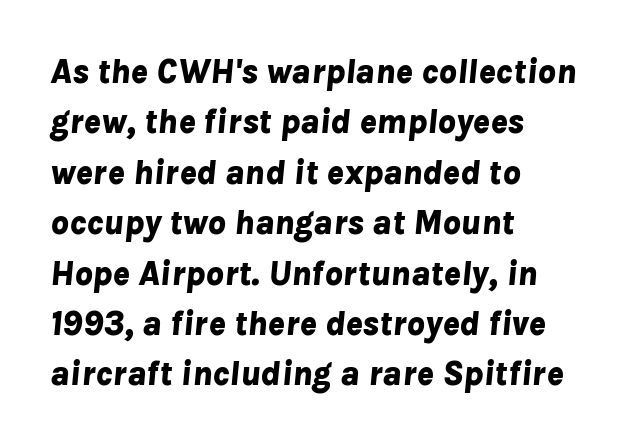
Q: Is the text bold? A: Yes.
Q: Is the text italic (slanted)? A: Yes, it leans right by about 8 degrees.
Q: Is the text underlined? A: No.
Q: How is the paragraph aligned? A: Left-aligned.
Q: Is the spacing between letters normal or unusually wide? A: Normal.
Q: Is the spacing between lines tight, normal or loose? A: Normal.
Q: Width (condensed, normal, or wide)? A: Normal.
Q: Stroke contrast? A: Low.
Q: x-height? A: Medium.
Q: Monospaced? A: No.
